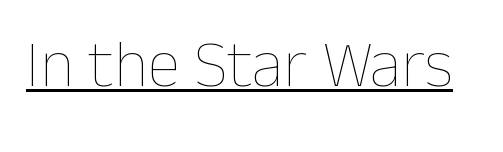
The image shows 66 px thin type, upright; set normal letter spacing, underlined; low stroke contrast and a medium x-height.
